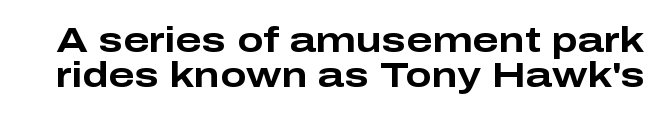
Q: Is the text bold? A: Yes.
Q: Is the text italic (slanted)? A: No, it is upright.
Q: Is the typeface a serif or a sans-serif typeface? A: Sans-serif.
Q: Is the text underlined? A: No.
Q: Is the spacing between letters normal or unusually wide? A: Normal.
Q: Is the spacing between lines tight, normal or loose? A: Tight.
Q: Width (condensed, normal, or wide)? A: Wide.
Q: Stroke contrast? A: Low.
Q: x-height? A: Medium.
Q: Monospaced? A: No.
